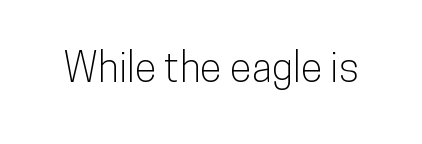
The image shows 40 px condensed sans-serif type, upright; set normal letter spacing, not underlined; low stroke contrast and a medium x-height.
